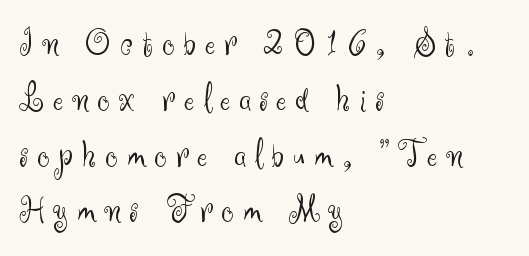
{"serif": "no", "italic": "no", "bold": "no", "weight": "light", "width": "normal", "stroke_contrast": "medium", "x_height": "small", "monospaced": "no", "underline": "no", "align": "left", "line_spacing": "normal", "line_spacing_ratio": 1.43, "letter_spacing": "wide", "letter_spacing_em": 0.23, "glyph_px": 39}
